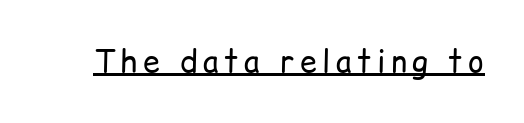
The image shows 30 px regular-weight sans-serif type, upright; set underlined; low stroke contrast and a medium x-height.
